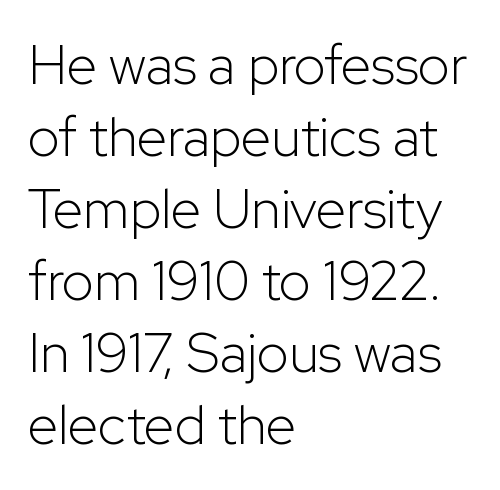
{"serif": "no", "italic": "no", "bold": "no", "weight": "light", "width": "normal", "stroke_contrast": "low", "x_height": "medium", "monospaced": "no", "underline": "no", "align": "left", "line_spacing": "normal", "line_spacing_ratio": 1.31, "letter_spacing": "normal", "letter_spacing_em": 0.0, "glyph_px": 55}
